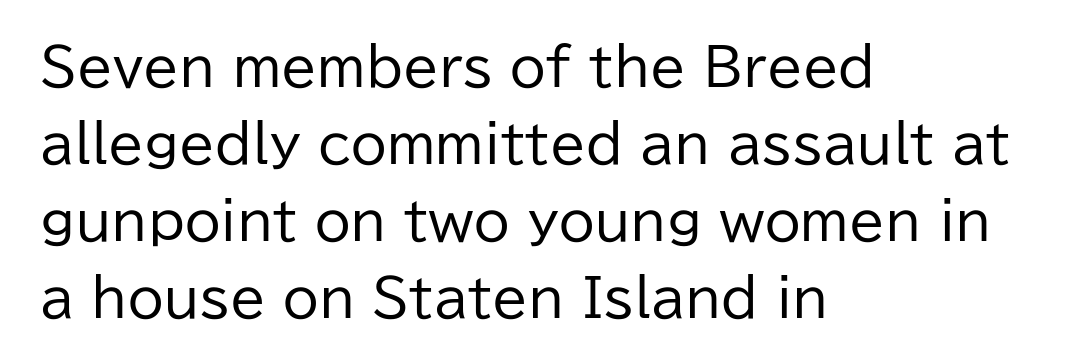
Q: Is the text bold? A: No.
Q: Is the text italic (slanted)? A: No, it is upright.
Q: Is the typeface a serif or a sans-serif typeface? A: Sans-serif.
Q: Is the text underlined? A: No.
Q: How is the paragraph aligned? A: Left-aligned.
Q: Is the spacing between letters normal or unusually wide? A: Normal.
Q: Is the spacing between lines tight, normal or loose? A: Normal.
Q: Width (condensed, normal, or wide)? A: Normal.
Q: Stroke contrast? A: Low.
Q: x-height? A: Medium.
Q: Monospaced? A: No.
